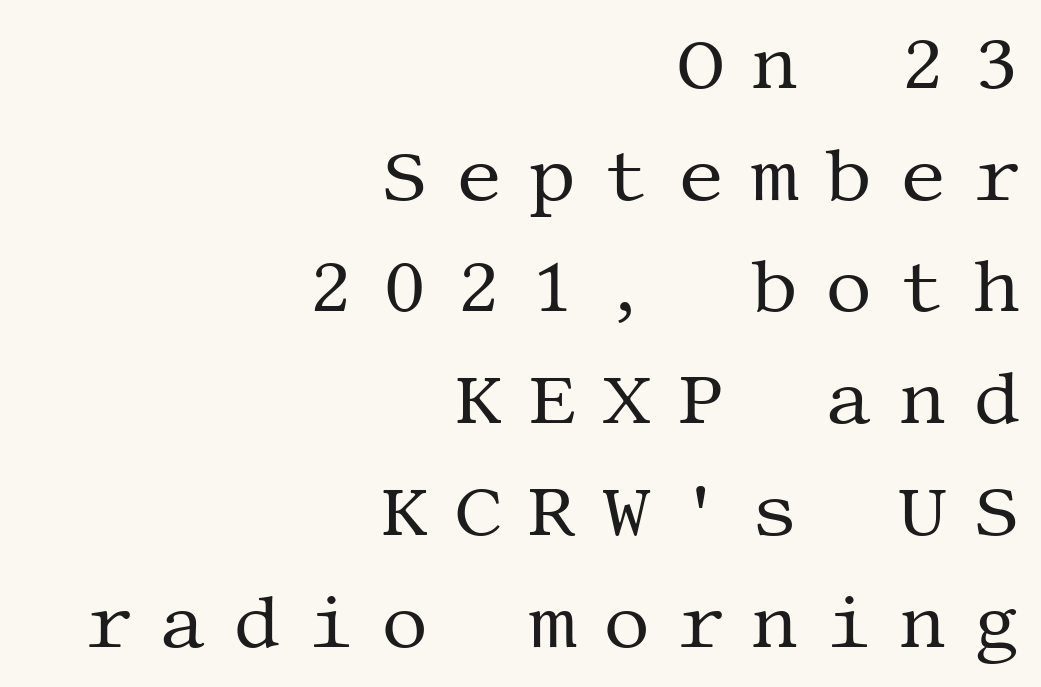
Q: Is the text bold? A: No.
Q: Is the text italic (slanted)? A: No, it is upright.
Q: Is the typeface a serif or a sans-serif typeface? A: Serif.
Q: Is the text underlined? A: No.
Q: How is the paragraph aligned? A: Right-aligned.
Q: Is the spacing between letters normal or unusually wide? A: Unusually wide.
Q: Is the spacing between lines tight, normal or loose? A: Normal.
Q: Width (condensed, normal, or wide)? A: Normal.
Q: Stroke contrast? A: Medium.
Q: x-height? A: Large.
